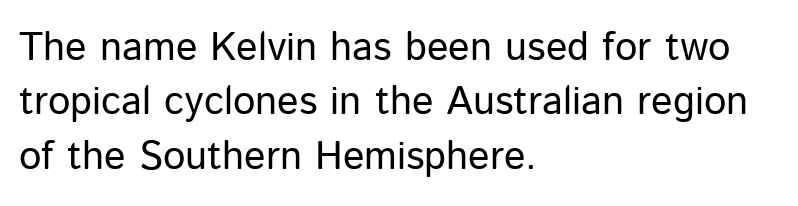
Q: Is the text bold? A: No.
Q: Is the text italic (slanted)? A: No, it is upright.
Q: Is the typeface a serif or a sans-serif typeface? A: Sans-serif.
Q: Is the text underlined? A: No.
Q: How is the paragraph aligned? A: Left-aligned.
Q: Is the spacing between letters normal or unusually wide? A: Normal.
Q: Is the spacing between lines tight, normal or loose? A: Normal.
Q: Width (condensed, normal, or wide)? A: Normal.
Q: Stroke contrast? A: Low.
Q: x-height? A: Medium.
Q: Monospaced? A: No.
